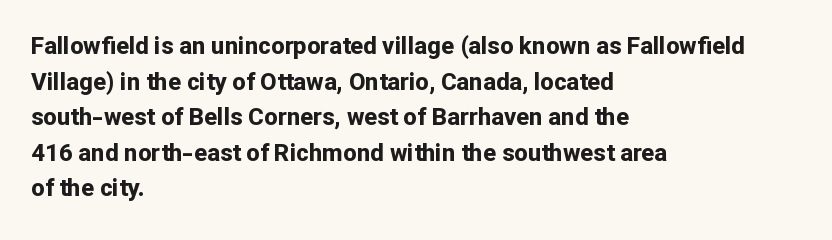
The image shows 24 px bold type, upright; set left-aligned, normal line spacing (1.48x), normal letter spacing, not underlined.
